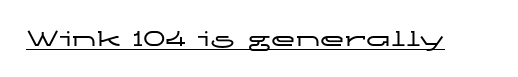
{"italic": "no", "underline": "yes", "letter_spacing": "normal", "letter_spacing_em": 0.0, "glyph_px": 25}
